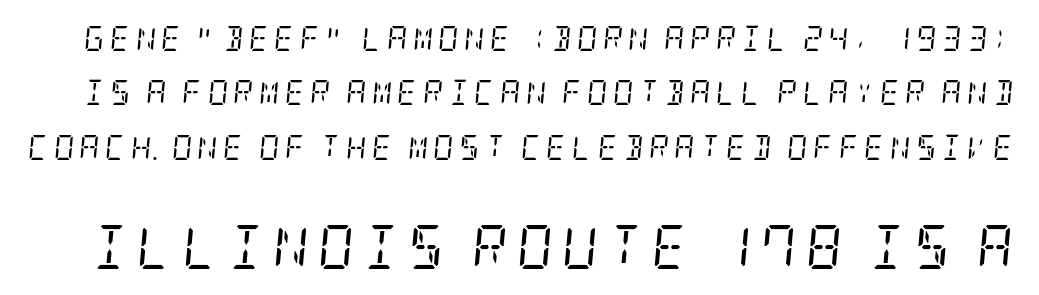
The typography opts for an oblique posture over an upright one. Note: smaller setting up top, larger setting below. Honestly, the rows look like they've been pulled way apart. These lines have a slow, spaced-out rhythm from letter to letter. Glance below the letters and you will spot only blank space.
